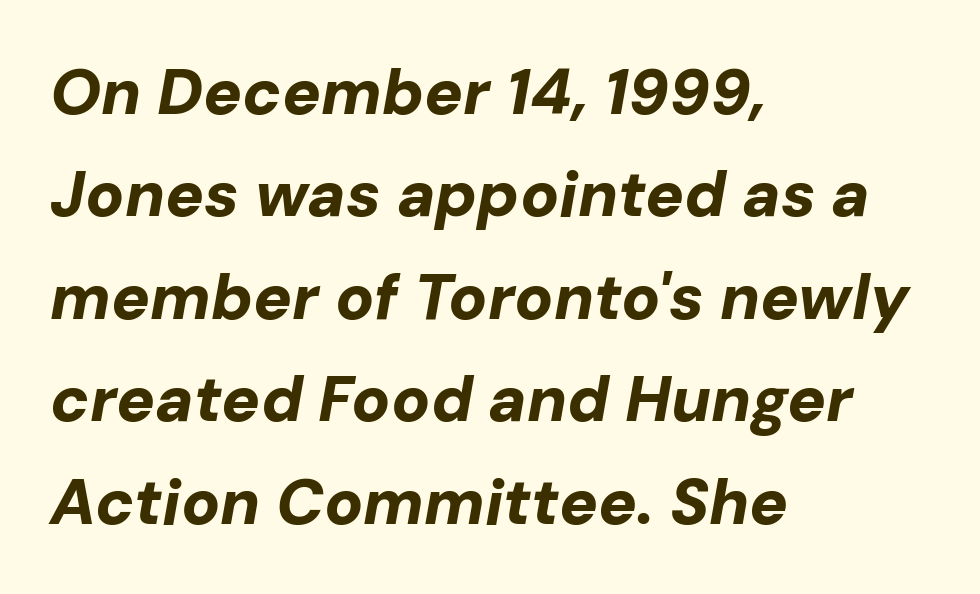
These lines are rendered in a variable-pitch font. Observe the ordinary spacing: letters are neighbours, not strangers. Rule under the text: the space is simply empty. The line-height multiplier appears to be the usual default. One-word summary of the alignment: left. Emphasis by weight is at full strength: bold.
